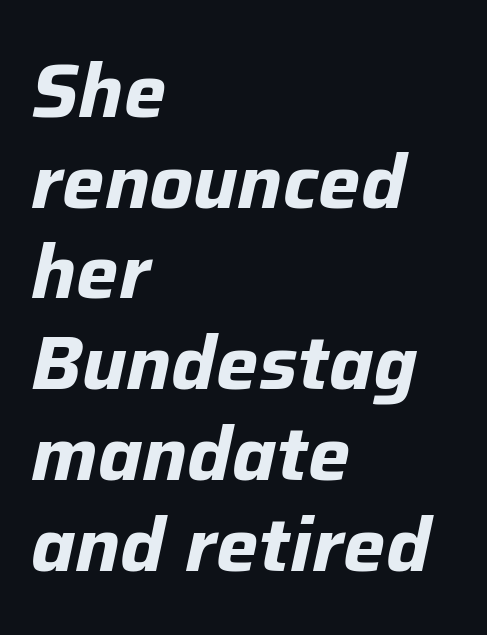
The baseline area is clear. Bold? Absolutely — the strokes are thick and heavy. Looking at the ascenders, they clearly lean. Each letter keeps its own natural width here, so spacing adapts to shape.
